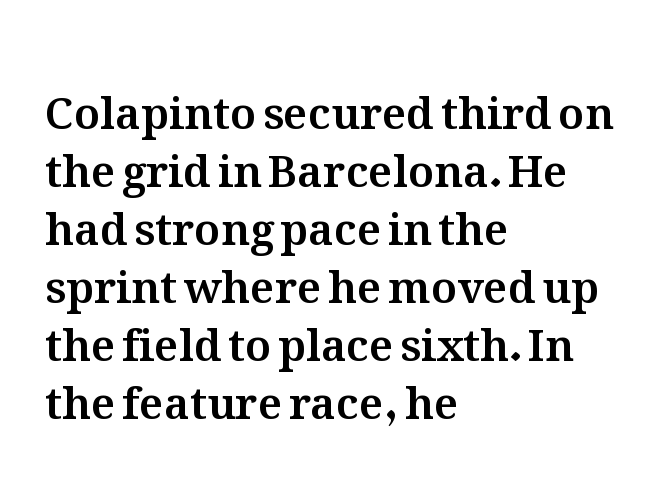
In terms of leading, this rendering sits right in the middle. The passage shown is not underscored anywhere. Tracking here is standard; glyphs follow each other at the usual distance. Tall strokes in this sample are plumb rather than angled.
